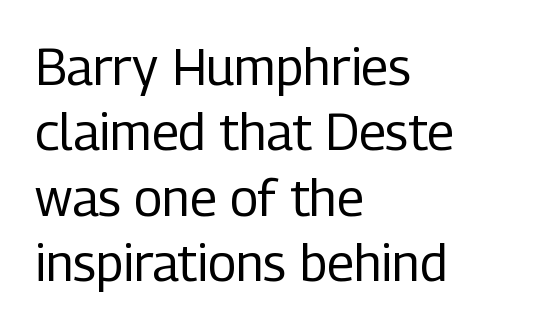
Q: Is the text bold? A: No.
Q: Is the text italic (slanted)? A: No, it is upright.
Q: Is the typeface a serif or a sans-serif typeface? A: Sans-serif.
Q: Is the text underlined? A: No.
Q: How is the paragraph aligned? A: Left-aligned.
Q: Is the spacing between letters normal or unusually wide? A: Normal.
Q: Is the spacing between lines tight, normal or loose? A: Normal.
Q: Width (condensed, normal, or wide)? A: Condensed.
Q: Stroke contrast? A: Low.
Q: x-height? A: Medium.
Q: Monospaced? A: No.
